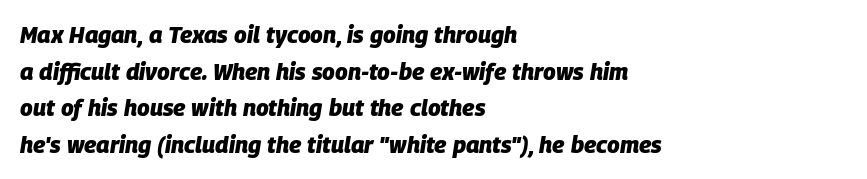
{"italic": "yes", "lean": "right", "slant_degrees": 9, "bold": "yes", "underline": "no", "align": "left", "line_spacing": "normal", "line_spacing_ratio": 1.59, "letter_spacing": "normal", "letter_spacing_em": 0.0, "glyph_px": 23}
